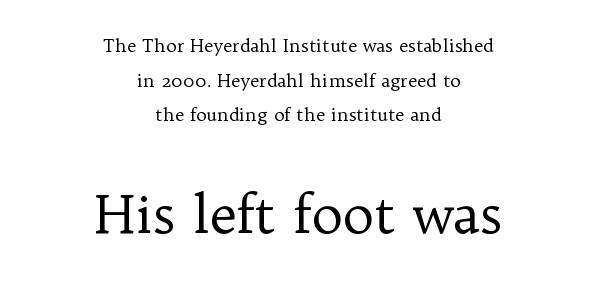
{"serif": "yes", "italic": "no", "bold": "no", "weight": "regular", "width": "normal", "stroke_contrast": "low", "x_height": "medium", "monospaced": "no", "underline": "no", "align": "center", "line_spacing": "loose", "line_spacing_ratio": 1.92, "letter_spacing": "normal", "letter_spacing_em": 0.0, "larger_block": "second", "size_ratio": 2.94, "glyph_px": 53}
